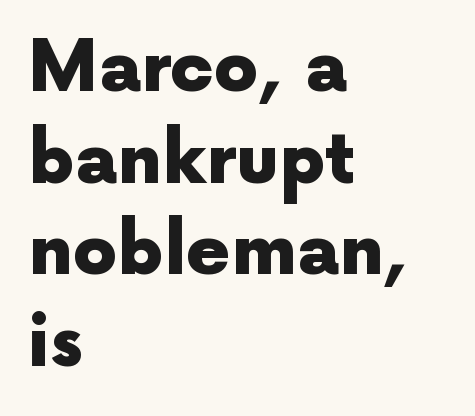
The image shows 70 px heavy sans-serif type, upright; set left-aligned, normal line spacing (1.31x), normal letter spacing, not underlined; a medium x-height.
